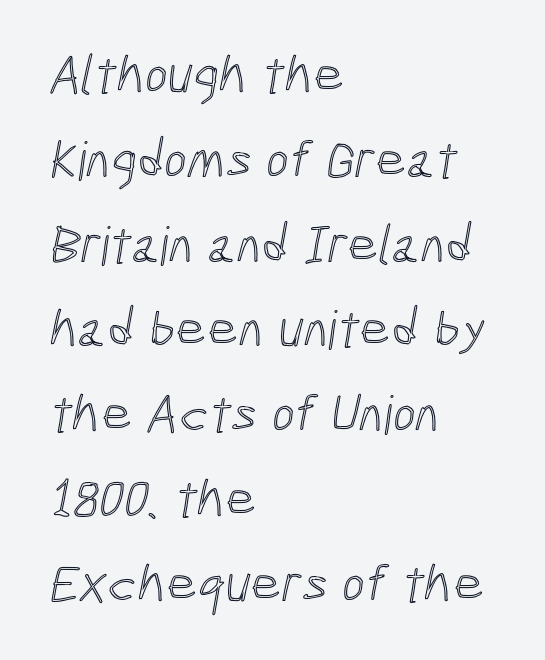
Q: Is the text underlined? A: No.
Q: How is the paragraph aligned? A: Left-aligned.
Q: Is the spacing between letters normal or unusually wide? A: Normal.
Q: Is the spacing between lines tight, normal or loose? A: Normal.
Q: Width (condensed, normal, or wide)? A: Condensed.
Q: x-height? A: Medium.
Q: Monospaced? A: No.
